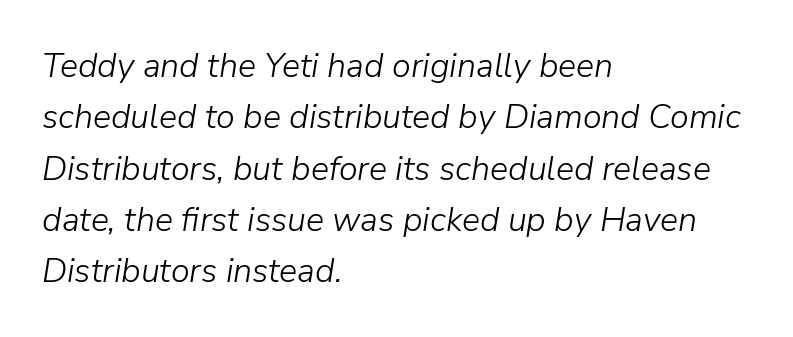
Q: Is the text bold? A: No.
Q: Is the text italic (slanted)? A: Yes, it leans right by about 9 degrees.
Q: Is the text underlined? A: No.
Q: How is the paragraph aligned? A: Left-aligned.
Q: Is the spacing between letters normal or unusually wide? A: Normal.
Q: Is the spacing between lines tight, normal or loose? A: Normal.
Q: Width (condensed, normal, or wide)? A: Normal.
Q: Stroke contrast? A: Low.
Q: x-height? A: Medium.
Q: Monospaced? A: No.
